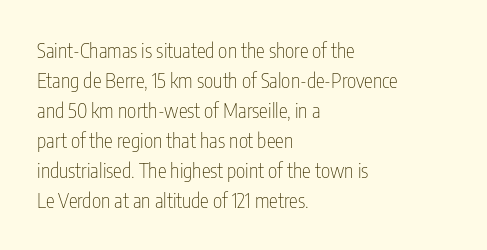
{"italic": "no", "bold": "no", "underline": "no", "align": "left", "line_spacing": "normal", "line_spacing_ratio": 1.5, "letter_spacing": "normal", "letter_spacing_em": 0.0, "glyph_px": 20}
